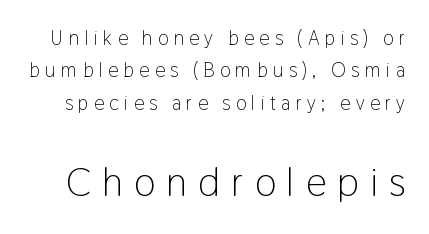
{"serif": "no", "italic": "no", "bold": "no", "weight": "light", "width": "condensed", "stroke_contrast": "low", "x_height": "medium", "monospaced": "no", "underline": "no", "line_spacing": "normal", "line_spacing_ratio": 1.62, "letter_spacing": "wide", "letter_spacing_em": 0.27, "larger_block": "second", "size_ratio": 2.05, "glyph_px": 41}
